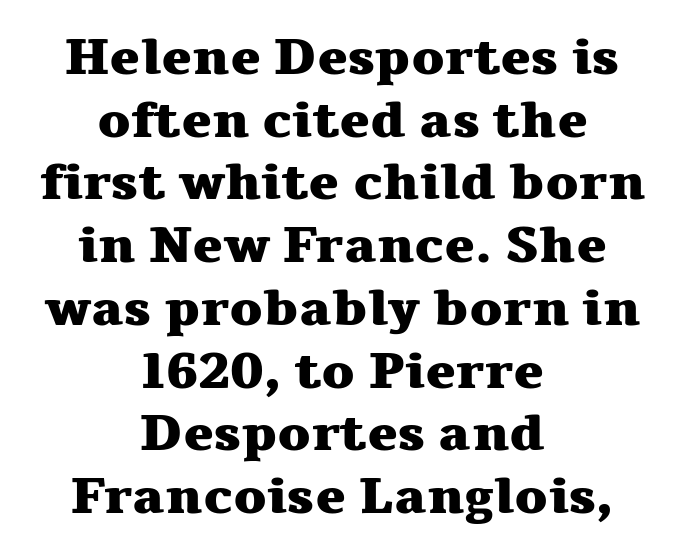
The rendering shows small feet on the letterforms — a serif design. The rendering uses natural spacing where letterforms have individual widths. Glance below the letters and you will spot only blank space. Is the letter spacing exaggerated? No — it looks like the ordinary default. The compositor balanced each line on the midline. How heavy is the stroke? Heavy — this is a bold.
